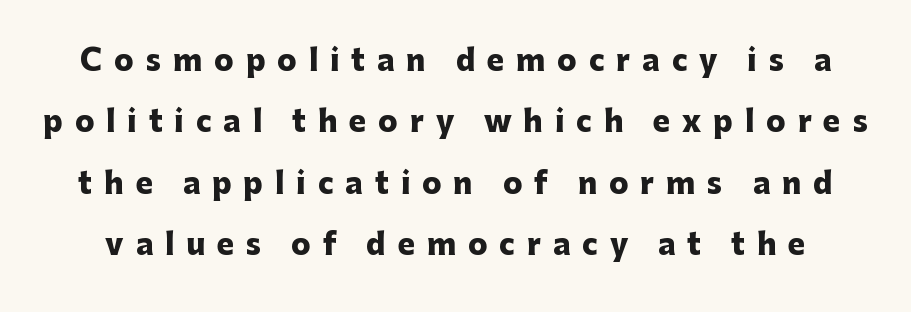
Are there feet on the stems? There aren't — it's a sans. The tracking reads as deliberately expanded to a designer's eye. Italic? Not at all — the glyphs are vertical. Set as a true bold cut, around the 700 mark. The face used here is proportionally spaced, like ordinary book or web type. Regarding leading, the lines here are spaced well apart.
